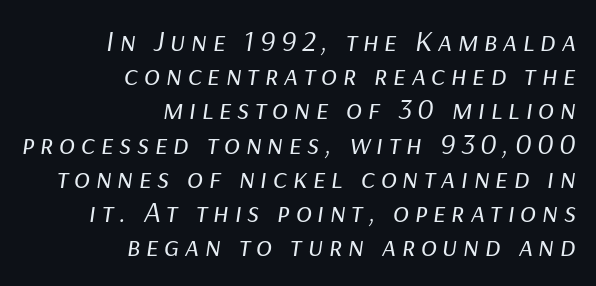
Stems and bowls with no extra thickness — not bold. These lines were composed using italics. Where is the straight margin? On the right. The glyphs are unaccompanied by any horizontal stroke below them. A typesetter would call this leading minimal, almost set solid. Proportional: the letters do not fall into vertical columns.
